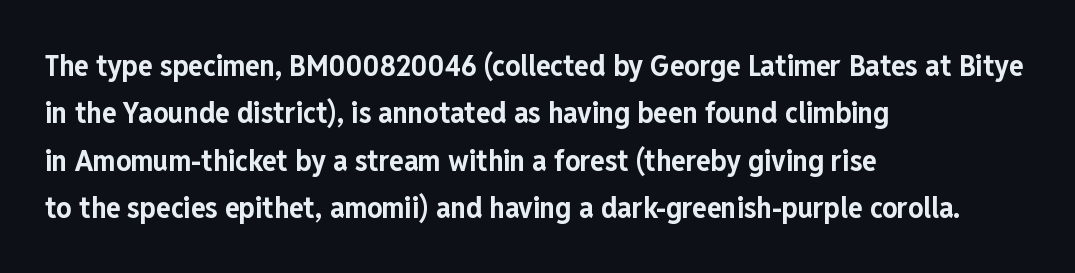
The image shows 30 px bold, condensed sans-serif type, upright; set left-aligned, normal line spacing (1.58x), normal letter spacing, not underlined; low stroke contrast and a medium x-height.
